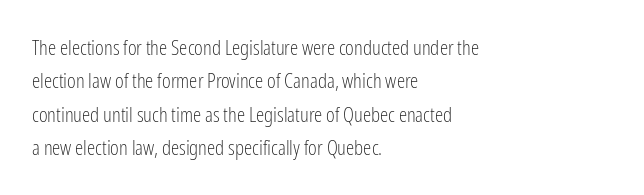
Q: Is the text bold? A: No.
Q: Is the text italic (slanted)? A: No, it is upright.
Q: Is the text underlined? A: No.
Q: How is the paragraph aligned? A: Left-aligned.
Q: Is the spacing between letters normal or unusually wide? A: Normal.
Q: Is the spacing between lines tight, normal or loose? A: Normal.
